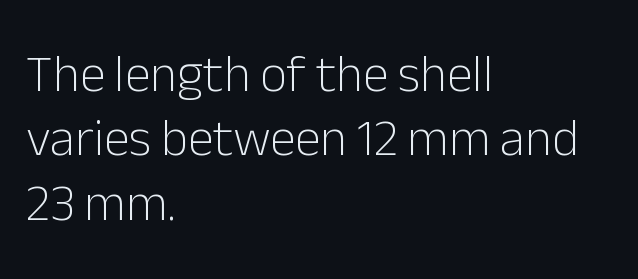
{"serif": "no", "italic": "no", "bold": "no", "weight": "light", "width": "normal", "stroke_contrast": "low", "x_height": "medium", "monospaced": "no", "underline": "no", "align": "left", "line_spacing_ratio": 1.24, "letter_spacing": "normal", "letter_spacing_em": 0.0, "glyph_px": 52}
